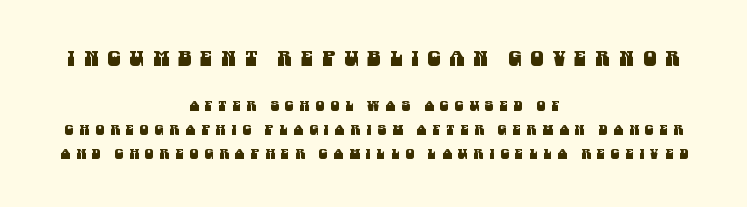
{"underline": "no", "align": "center", "line_spacing_ratio": 1.72, "letter_spacing": "wide", "letter_spacing_em": 0.43, "larger_block": "first", "size_ratio": 1.5, "glyph_px": 21}
